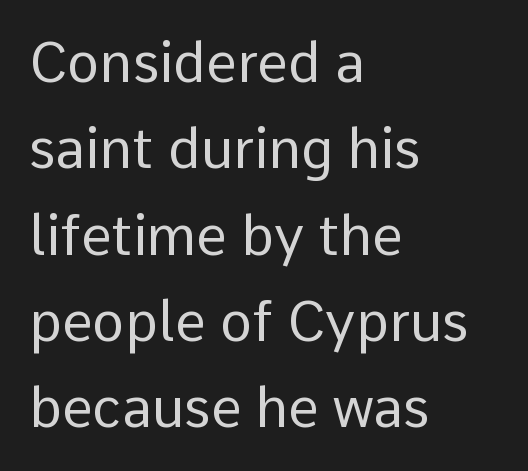
Each line starts at the same left margin while the right side varies. The glyphs are unaccompanied by any horizontal stroke below them. Rows of type keep a routine distance in the vertical direction. Serif or sans? Sans — the stroke terminals are bare.
